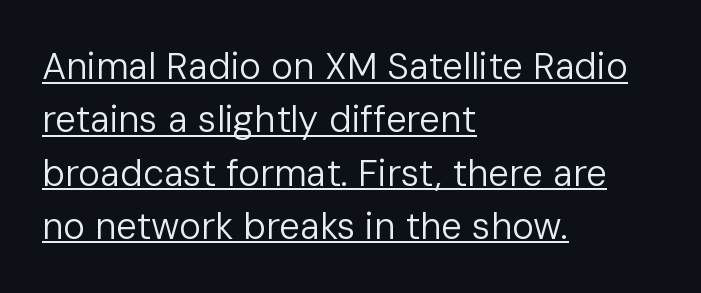
Q: Is the text bold? A: No.
Q: Is the text italic (slanted)? A: No, it is upright.
Q: Is the typeface a serif or a sans-serif typeface? A: Sans-serif.
Q: Is the text underlined? A: Yes.
Q: How is the paragraph aligned? A: Left-aligned.
Q: Is the spacing between letters normal or unusually wide? A: Normal.
Q: Is the spacing between lines tight, normal or loose? A: Normal.
Q: Width (condensed, normal, or wide)? A: Normal.
Q: Stroke contrast? A: Low.
Q: x-height? A: Medium.
Q: Monospaced? A: No.
